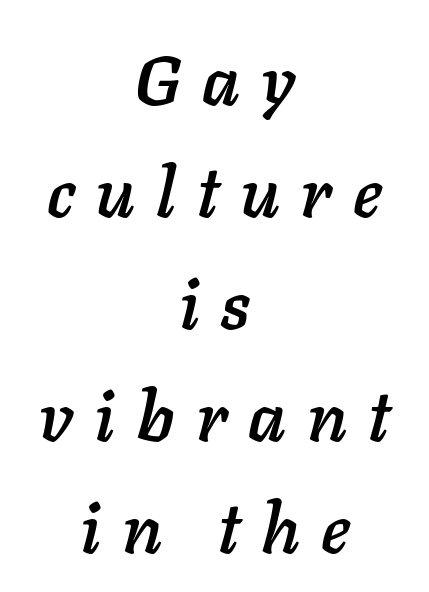
Q: Is the text italic (slanted)? A: Yes, it leans right by about 11 degrees.
Q: Is the text underlined? A: No.
Q: How is the paragraph aligned? A: Centered.
Q: Is the spacing between letters normal or unusually wide? A: Unusually wide.
Q: Is the spacing between lines tight, normal or loose? A: Normal.
Q: Width (condensed, normal, or wide)? A: Normal.
Q: Stroke contrast? A: Low.
Q: x-height? A: Medium.
Q: Monospaced? A: No.
